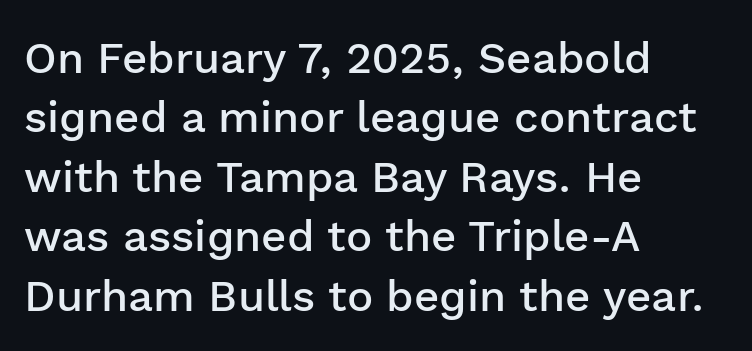
The lettering stays uniformly vertical, giving the passage a roman look. How are the letters spaced? Ordinarily, with no added tracking. A fair bit of extra ink — the face is semibold, not bold. A student would call this left alignment; a typographer would say flush left, rag right.
